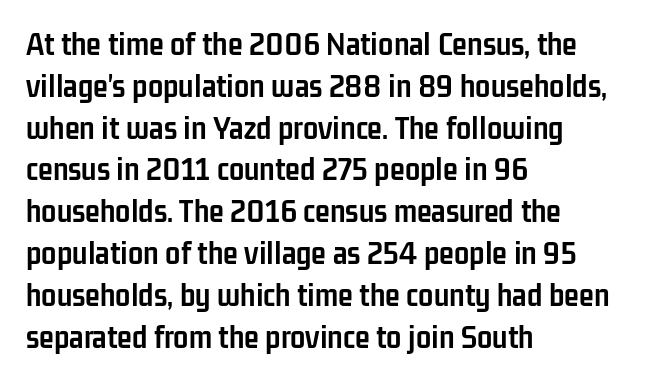
The image shows 34 px semibold, condensed sans-serif type, upright; set left-aligned, line spacing 1.23x, normal letter spacing, not underlined; low stroke contrast and a medium x-height.
